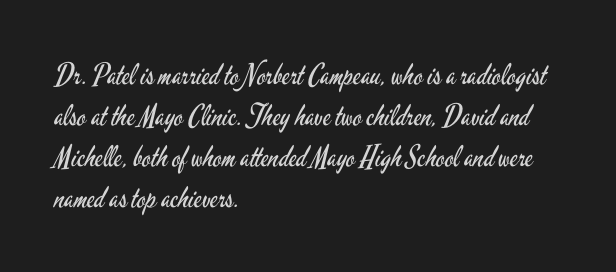
The image shows 29 px regular-weight, condensed sans-serif type; set left-aligned, normal line spacing (1.41x), normal letter spacing, not underlined; low stroke contrast and a small x-height.
